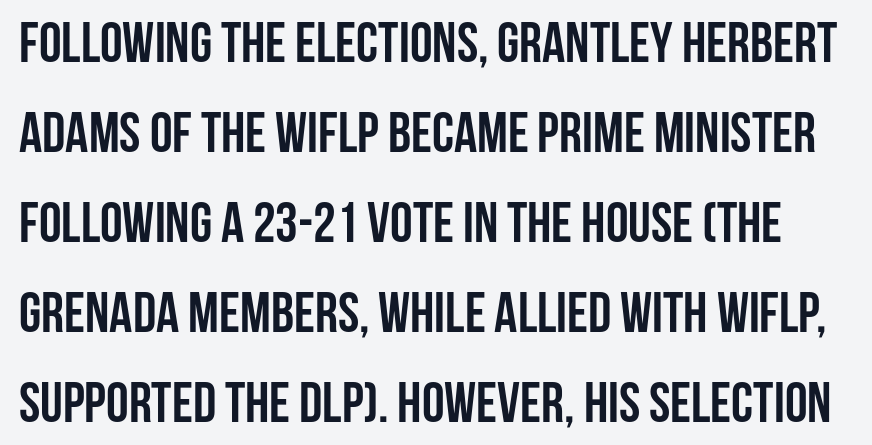
{"serif": "no", "italic": "no", "bold": "yes", "weight": "semibold", "width": "condensed", "stroke_contrast": "low", "x_height": "large", "monospaced": "no", "underline": "no", "line_spacing": "normal", "line_spacing_ratio": 1.58, "letter_spacing": "normal", "letter_spacing_em": 0.0, "glyph_px": 57}
